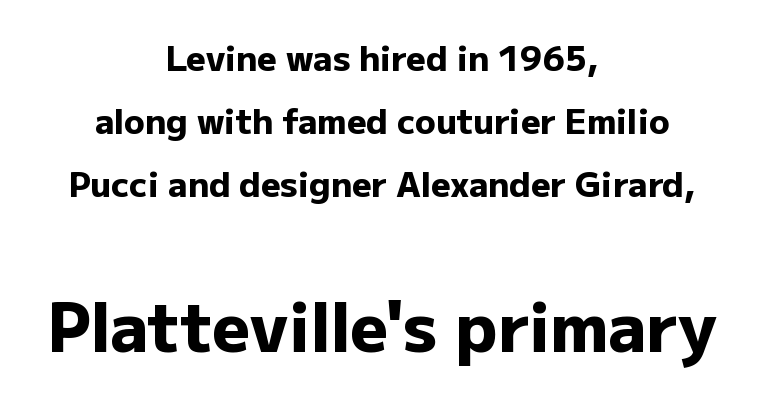
The strokes are fattened all the way to bold. Notice how the passage keeps no hard edge, just a central spine. Do the letters lean? They stand straight. Beneath every word, the page is bare. The tracking reads as untouched default to a designer's eye.
